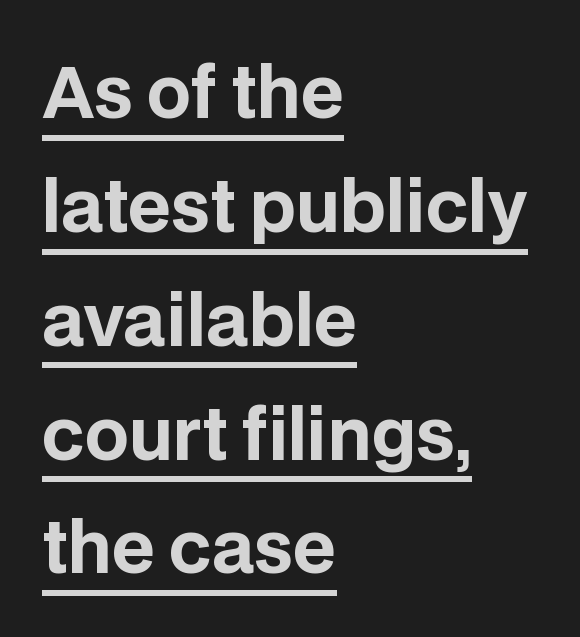
{"serif": "no", "italic": "no", "bold": "yes", "weight": "bold", "width": "normal", "stroke_contrast": "low", "x_height": "large", "monospaced": "no", "underline": "yes", "align": "left", "line_spacing": "normal", "line_spacing_ratio": 1.65, "letter_spacing": "normal", "letter_spacing_em": 0.0, "glyph_px": 69}
